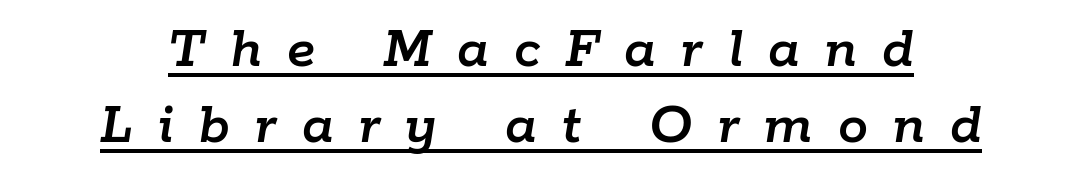
Q: Is the text italic (slanted)? A: Yes, it leans right by about 9 degrees.
Q: Is the text underlined? A: Yes.
Q: How is the paragraph aligned? A: Centered.
Q: Is the spacing between letters normal or unusually wide? A: Unusually wide.
Q: Is the spacing between lines tight, normal or loose? A: Normal.
Q: Width (condensed, normal, or wide)? A: Normal.
Q: Stroke contrast? A: Low.
Q: x-height? A: Medium.
Q: Monospaced? A: No.
